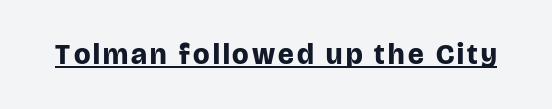
Q: Is the text bold? A: Yes.
Q: Is the text italic (slanted)? A: No, it is upright.
Q: Is the typeface a serif or a sans-serif typeface? A: Sans-serif.
Q: Is the text underlined? A: Yes.
Q: Width (condensed, normal, or wide)? A: Normal.
Q: Stroke contrast? A: Low.
Q: x-height? A: Large.
Q: Monospaced? A: No.
